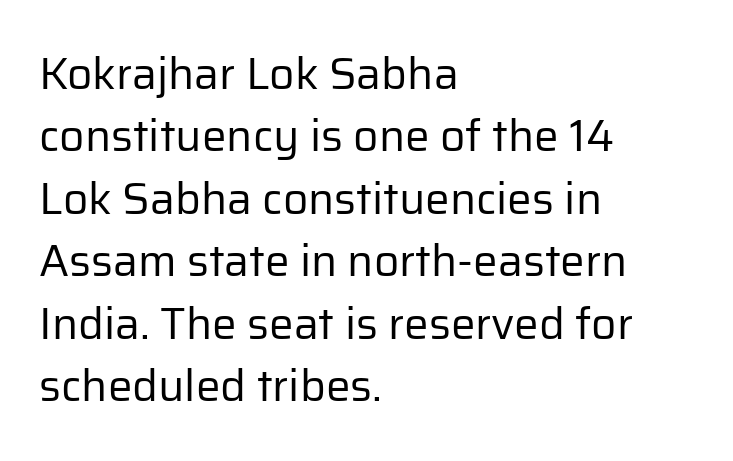
{"serif": "no", "italic": "no", "bold": "no", "weight": "regular", "width": "normal", "stroke_contrast": "low", "x_height": "medium", "monospaced": "no", "underline": "no", "align": "left", "line_spacing": "normal", "line_spacing_ratio": 1.42, "letter_spacing": "normal", "letter_spacing_em": 0.0, "glyph_px": 44}
